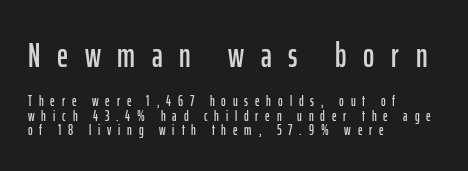
{"serif": "no", "italic": "no", "width": "condensed", "stroke_contrast": "low", "x_height": "medium", "monospaced": "no", "underline": "no", "align": "left", "line_spacing": "tight", "line_spacing_ratio": 1.03, "letter_spacing": "wide", "letter_spacing_em": 0.49, "larger_block": "first", "size_ratio": 2.43, "glyph_px": 34}
